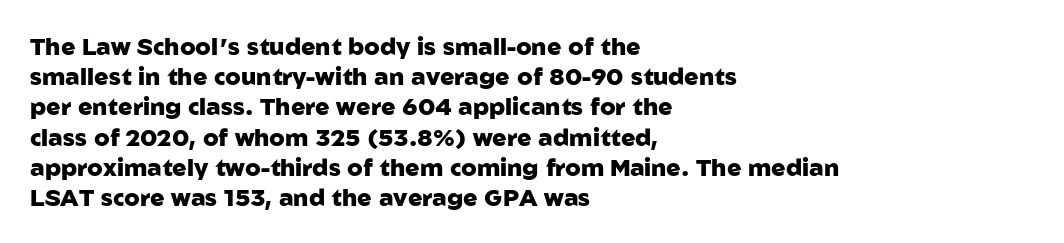
The ragged edge is on the right, which tells us the setting is flush left. The space beneath each line is pristine and unruled. This rendering leaves character spacing at its baseline value. The passage shown stacks its lines at a standard gap. Italic? Not at all — the glyphs are vertical. Emphasis by weight is at full strength: bold.
